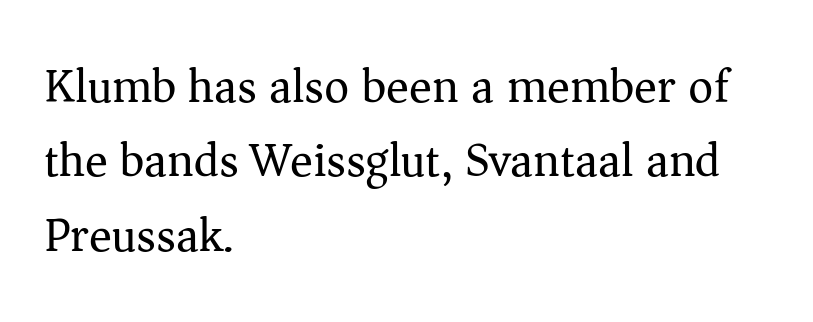
Q: Is the text bold? A: No.
Q: Is the text italic (slanted)? A: No, it is upright.
Q: Is the typeface a serif or a sans-serif typeface? A: Serif.
Q: Is the text underlined? A: No.
Q: How is the paragraph aligned? A: Left-aligned.
Q: Is the spacing between letters normal or unusually wide? A: Normal.
Q: Is the spacing between lines tight, normal or loose? A: Normal.
Q: Width (condensed, normal, or wide)? A: Normal.
Q: Stroke contrast? A: Medium.
Q: x-height? A: Medium.
Q: Monospaced? A: No.
